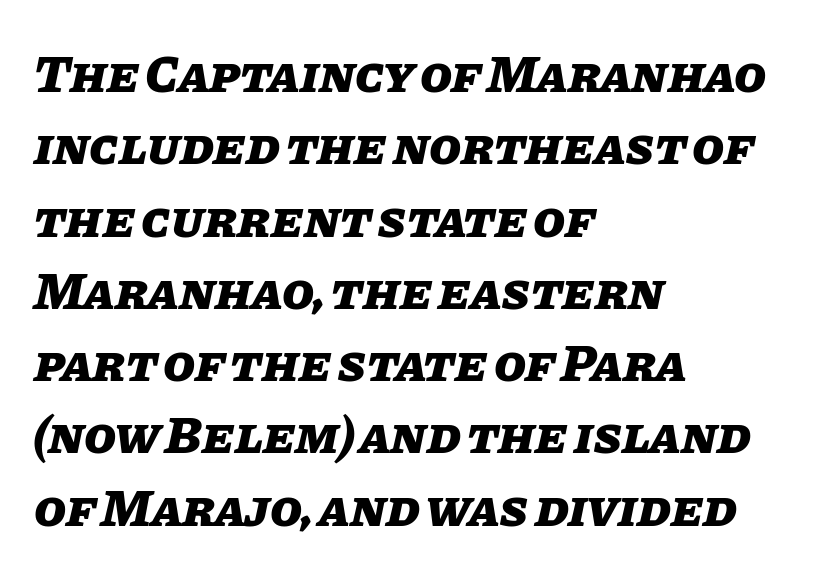
Is the type bold? Yes — the strokes are clearly thick and heavy. You could not count columns in this text — the font is proportionally spaced. Honestly, there is no underline to notice here at all. If you drew a ruler down the left edge, every line would touch it. The font's italic variant was chosen for this text. Nobody touched the tracking dial on this one.
